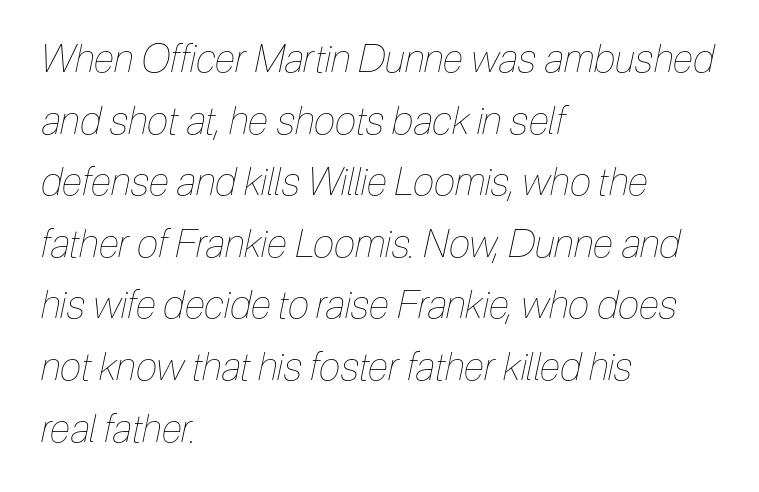
Visually the block forms a straight wall on the left and a jagged coastline on the right. Rows of type keep a routine distance in the vertical direction. Is this a fixed-width face? No — the glyphs have proportional, varying widths. Counters stay open thanks to moderate or lighter strokes. Quick note: underline off.
